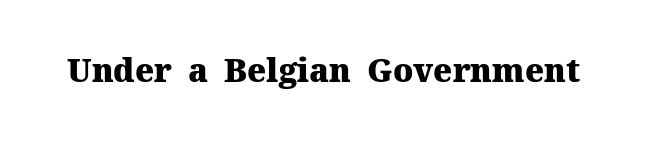
{"serif": "yes", "italic": "no", "bold": "yes", "weight": "heavy", "width": "normal", "stroke_contrast": "medium", "x_height": "medium", "monospaced": "no", "underline": "no", "letter_spacing": "normal", "letter_spacing_em": 0.0, "glyph_px": 32}
